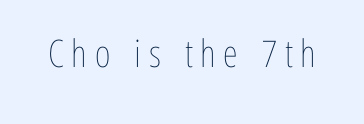
The image shows 38 px thin, condensed type, upright; set unusually wide letter spacing (+0.2 em), not underlined; low stroke contrast and a medium x-height.
